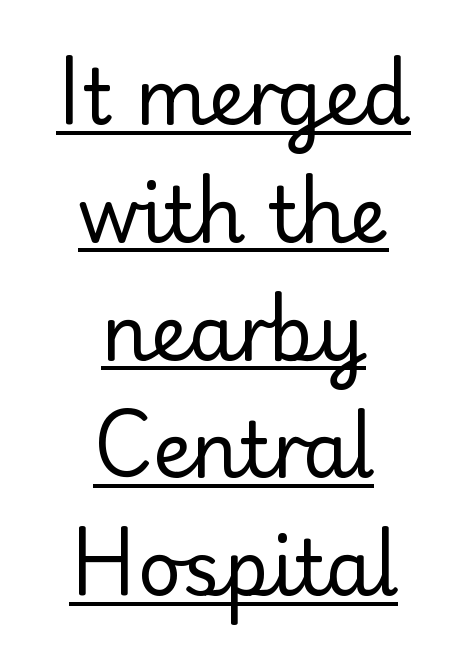
{"serif": "no", "italic": "no", "bold": "no", "weight": "regular", "width": "normal", "stroke_contrast": "low", "x_height": "small", "monospaced": "no", "underline": "yes", "align": "center", "line_spacing": "normal", "line_spacing_ratio": 1.55, "letter_spacing": "normal", "letter_spacing_em": 0.0, "glyph_px": 76}
